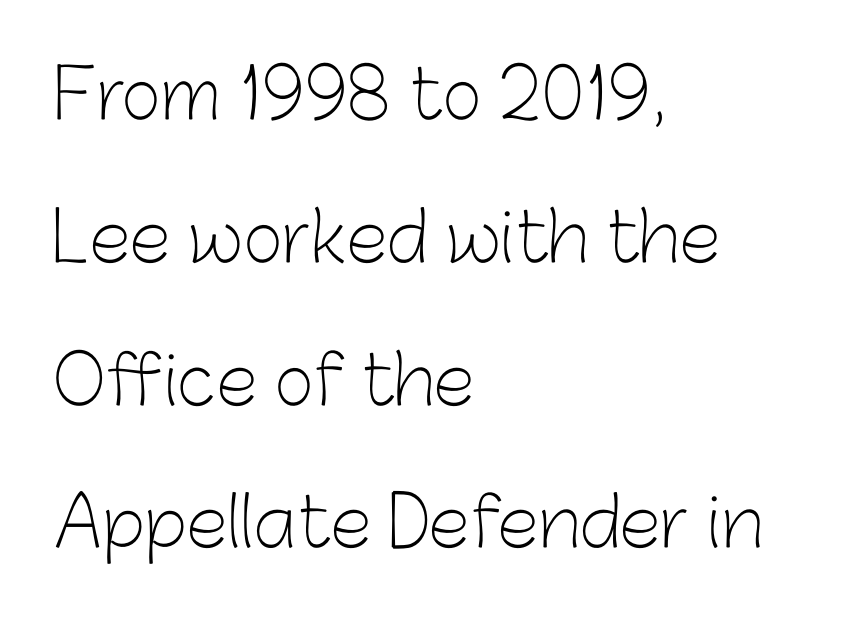
A student would call this left alignment; a typographer would say flush left, rag right. The foot of each line stays bare and open. Leading is clearly above the norm, producing a sparse column. Regarding serifs, this sample does without them.
